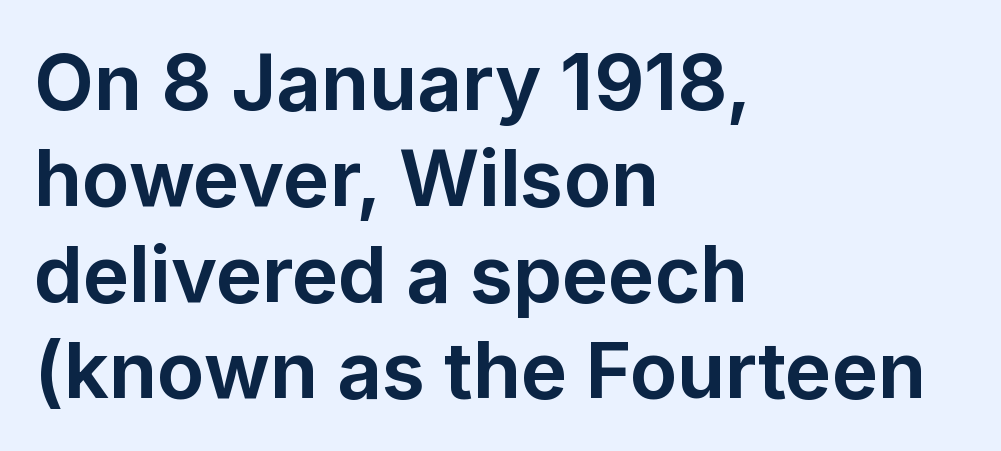
{"serif": "no", "italic": "no", "bold": "yes", "weight": "bold", "width": "normal", "stroke_contrast": "low", "x_height": "medium", "monospaced": "no", "underline": "no", "align": "left", "line_spacing_ratio": 1.23, "letter_spacing": "normal", "letter_spacing_em": 0.0, "glyph_px": 78}
